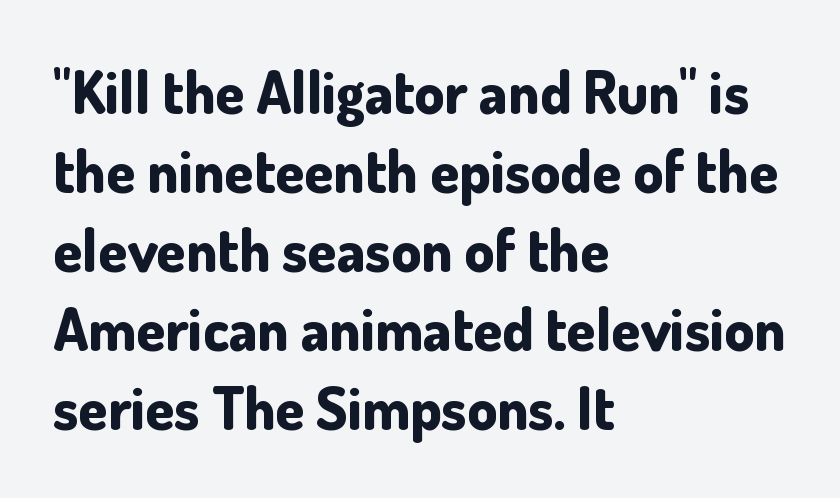
Does the leading feel generous? No, just average. This is roman type, the default non-slanted kind. The area under the type is left untouched. The rendering uses natural spacing where letterforms have individual widths. Students, this is bold: see how much ink each stroke carries. A typesetter would label this face a sans.
